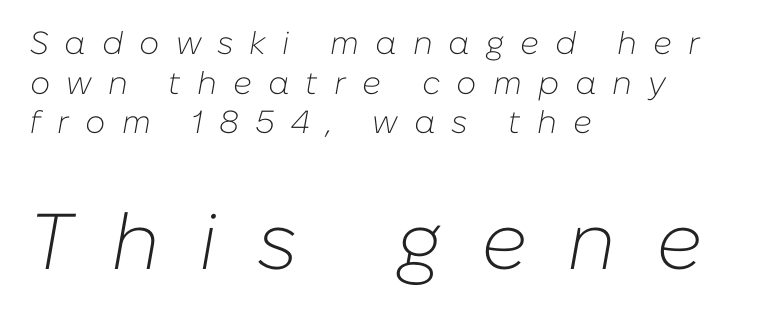
The image shows 79 px light type, italic (leaning right); set left-aligned, line spacing 1.24x, unusually wide letter spacing (+0.5 em), not underlined; the second (bottom) block is 2.47x larger; low stroke contrast and a medium x-height.
